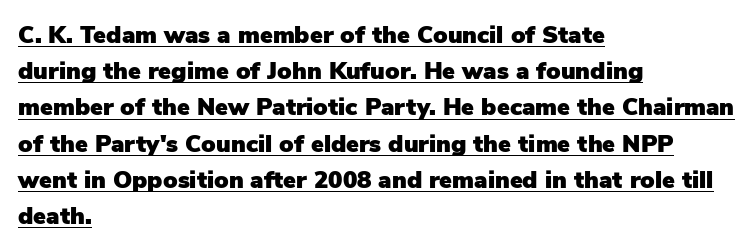
{"italic": "no", "underline": "yes", "align": "left", "line_spacing": "normal", "line_spacing_ratio": 1.51, "letter_spacing": "normal", "letter_spacing_em": 0.0, "glyph_px": 24}
